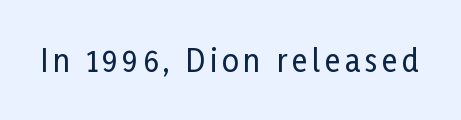
{"serif": "no", "italic": "no", "width": "condensed", "stroke_contrast": "low", "x_height": "medium", "monospaced": "no", "underline": "no", "glyph_px": 30}
